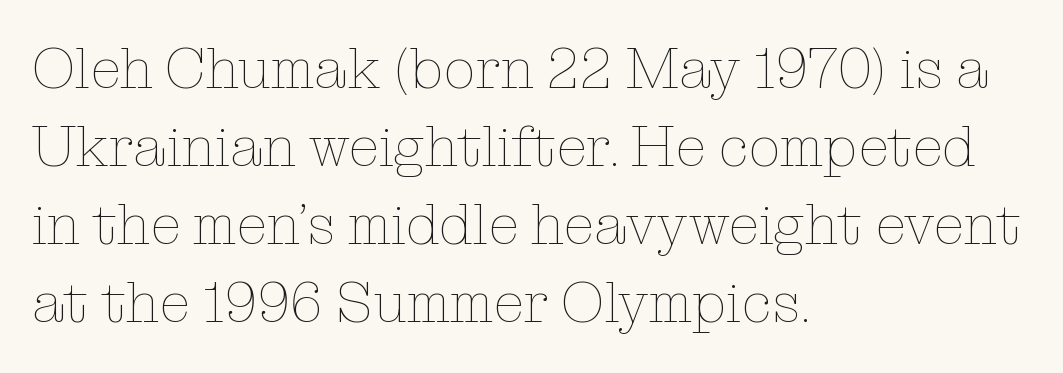
Q: Is the text bold? A: No.
Q: Is the text italic (slanted)? A: No, it is upright.
Q: Is the text underlined? A: No.
Q: How is the paragraph aligned? A: Left-aligned.
Q: Is the spacing between letters normal or unusually wide? A: Normal.
Q: Is the spacing between lines tight, normal or loose? A: Normal.
Q: Width (condensed, normal, or wide)? A: Normal.
Q: Stroke contrast? A: Low.
Q: x-height? A: Medium.
Q: Monospaced? A: No.
